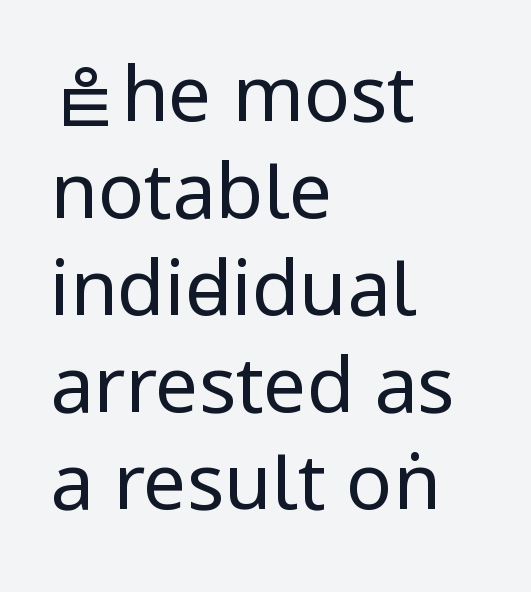
The image shows 77 px regular-weight, condensed sans-serif type, upright; set left-aligned, normal line spacing (1.26x), normal letter spacing, not underlined; low stroke contrast.
